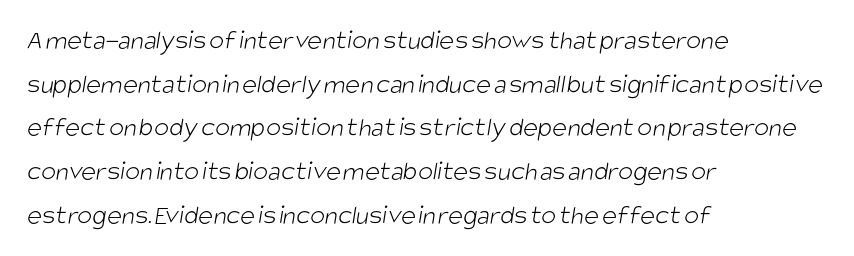
Glance below the letters and you will spot only blank space. Successive baselines arrive at the customary interval. The lines in this sample share a left origin and differ only in where they stop. The passage shown is typeset with a sans-serif family. The characters are drawn with everyday or finer stroke widths. You could not count columns in this text — the font is proportionally spaced.
